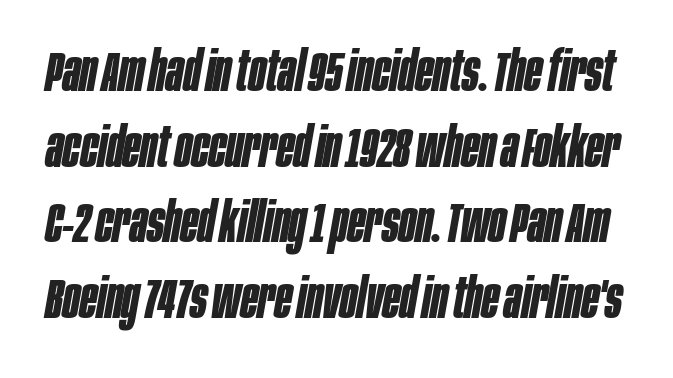
{"italic": "yes", "lean": "right", "slant_degrees": 10, "bold": "yes", "weight": "bold", "width": "condensed", "stroke_contrast": "low", "x_height": "large", "monospaced": "no", "underline": "no", "line_spacing": "normal", "line_spacing_ratio": 1.35, "letter_spacing": "normal", "letter_spacing_em": 0.0, "glyph_px": 56}
